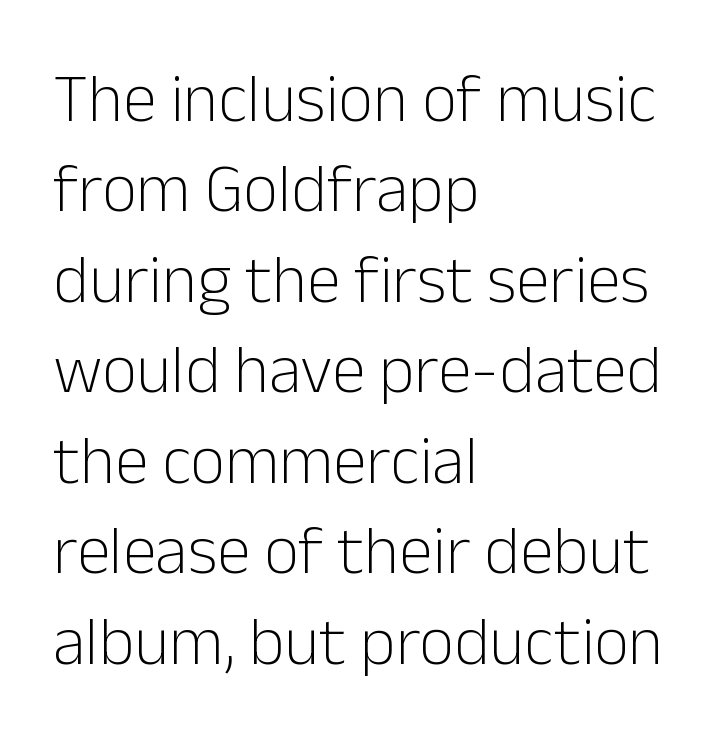
The image shows 68 px light sans-serif type, upright; set left-aligned, normal line spacing (1.33x), normal letter spacing, not underlined; low stroke contrast and a medium x-height.
